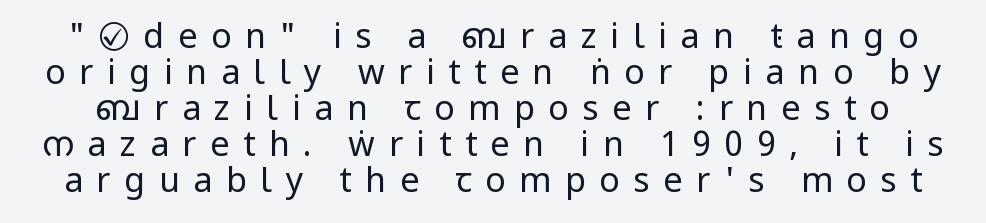
The image shows 34 px regular-weight, condensed sans-serif type, upright; set tight line spacing (1.06x), unusually wide letter spacing (+0.4 em), not underlined; low stroke contrast.
